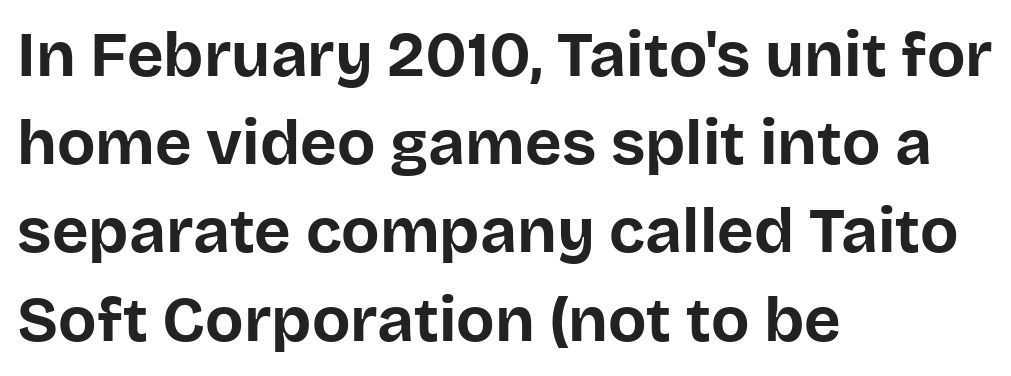
Q: Is the text bold? A: Yes.
Q: Is the text italic (slanted)? A: No, it is upright.
Q: Is the typeface a serif or a sans-serif typeface? A: Sans-serif.
Q: Is the text underlined? A: No.
Q: How is the paragraph aligned? A: Left-aligned.
Q: Is the spacing between letters normal or unusually wide? A: Normal.
Q: Is the spacing between lines tight, normal or loose? A: Normal.
Q: Width (condensed, normal, or wide)? A: Normal.
Q: Stroke contrast? A: Low.
Q: x-height? A: Large.
Q: Monospaced? A: No.
